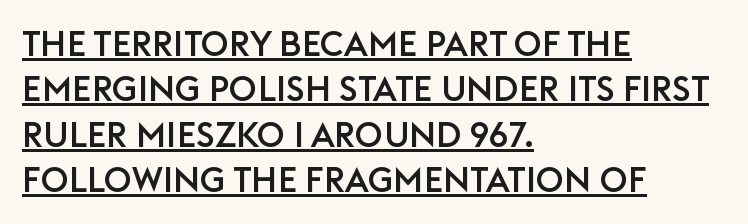
{"serif": "no", "italic": "no", "width": "normal", "stroke_contrast": "low", "x_height": "large", "monospaced": "no", "underline": "yes", "align": "left", "line_spacing": "normal", "line_spacing_ratio": 1.3, "letter_spacing": "normal", "letter_spacing_em": 0.0, "glyph_px": 35}
